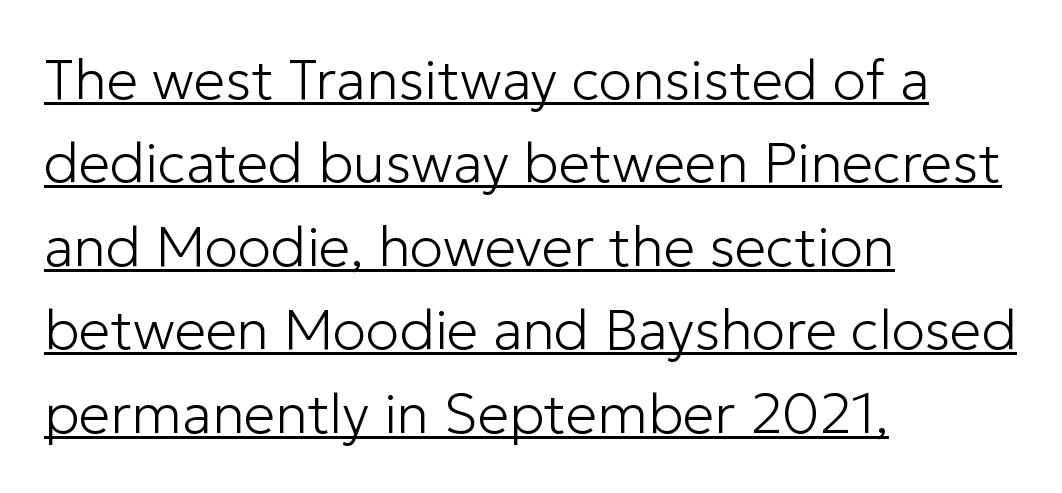
Stem width sits at or under what a default text font uses. One glance says typical: line gaps are just what's usual. This is sans-serif lettering, the kind often seen on screens and signage. The string is rendered with underlining switched on. Typeset ragged right — the left edge is the straight one. Think of a printed novel: that variable character pitch is what you see here.
